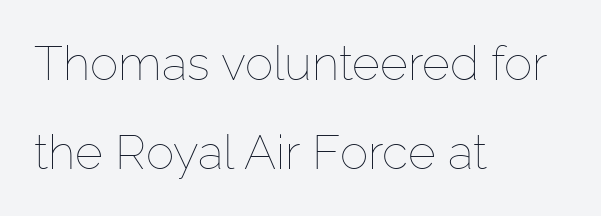
Q: Is the text bold? A: No.
Q: Is the text italic (slanted)? A: No, it is upright.
Q: Is the text underlined? A: No.
Q: How is the paragraph aligned? A: Left-aligned.
Q: Is the spacing between letters normal or unusually wide? A: Normal.
Q: Width (condensed, normal, or wide)? A: Normal.
Q: Stroke contrast? A: Low.
Q: x-height? A: Medium.
Q: Monospaced? A: No.
